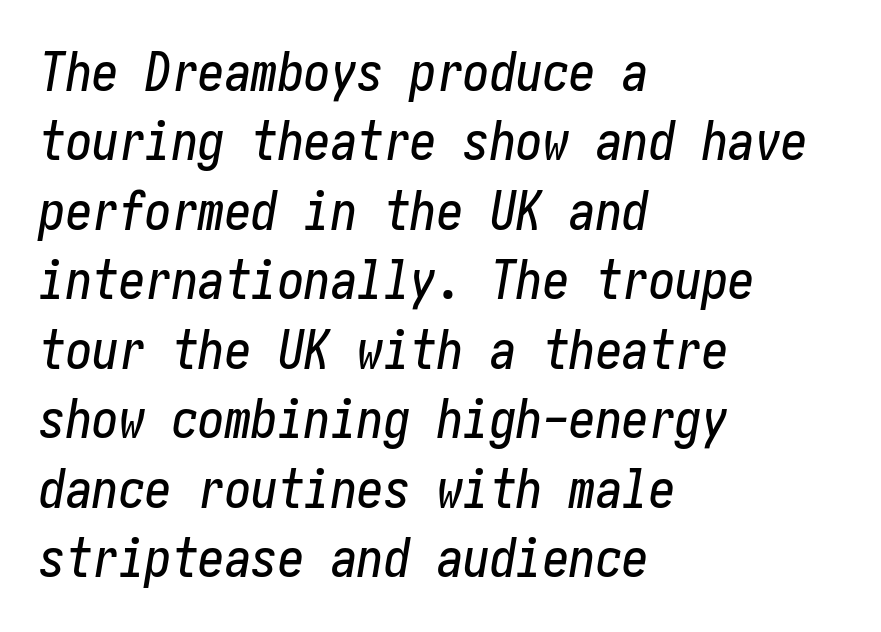
The image shows 53 px condensed type, italic (leaning right); set left-aligned, normal line spacing (1.31x), normal letter spacing, not underlined; low stroke contrast and a medium x-height.
